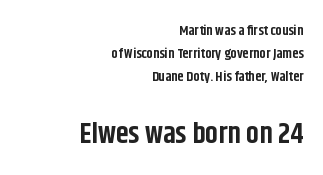
You get the small type first, then a jump to larger type. Serifs: no, the terminals of the letterforms are clean. Tracking value appears to be zero — textbook default spacing. These lines were composed using upright roman letters. The strokes are fattened all the way to bold.
